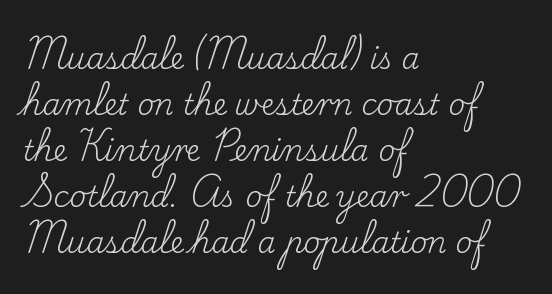
The image shows 29 px regular-weight serif type; set left-aligned, normal line spacing (1.59x), normal letter spacing, not underlined; low stroke contrast and a small x-height.
